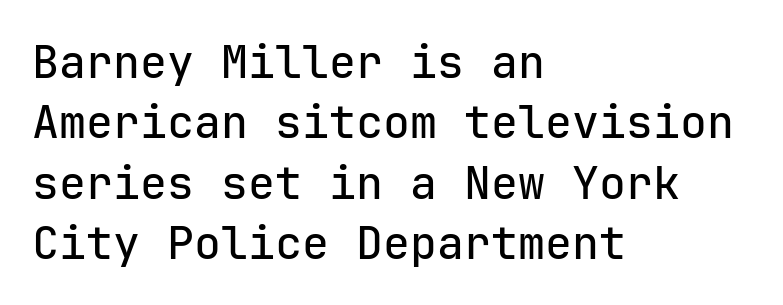
A sans-serif font was chosen for this passage. The type sits square on the baseline with zero lean. A clean baseline with only descenders dipping below it. Compared with a centered layout, this one pins lines to the left instead.
